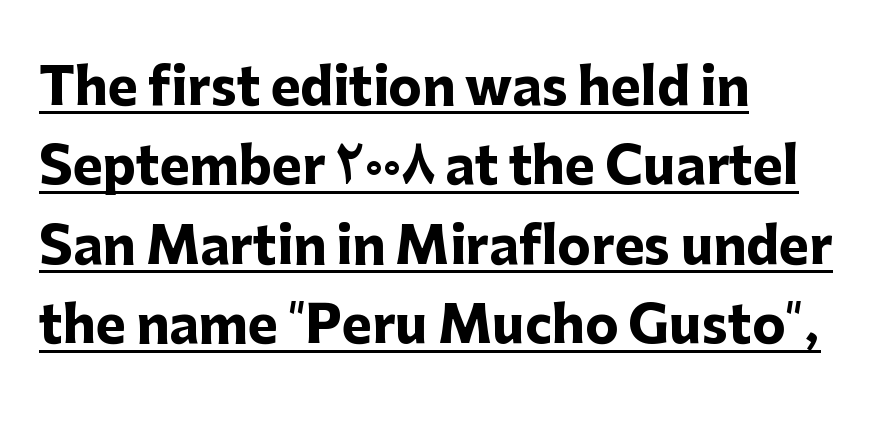
Q: Is the text bold? A: Yes.
Q: Is the text italic (slanted)? A: No, it is upright.
Q: Is the typeface a serif or a sans-serif typeface? A: Sans-serif.
Q: Is the text underlined? A: Yes.
Q: How is the paragraph aligned? A: Left-aligned.
Q: Is the spacing between letters normal or unusually wide? A: Normal.
Q: Is the spacing between lines tight, normal or loose? A: Normal.
Q: Width (condensed, normal, or wide)? A: Normal.
Q: Stroke contrast? A: Low.
Q: x-height? A: Medium.
Q: Monospaced? A: No.
